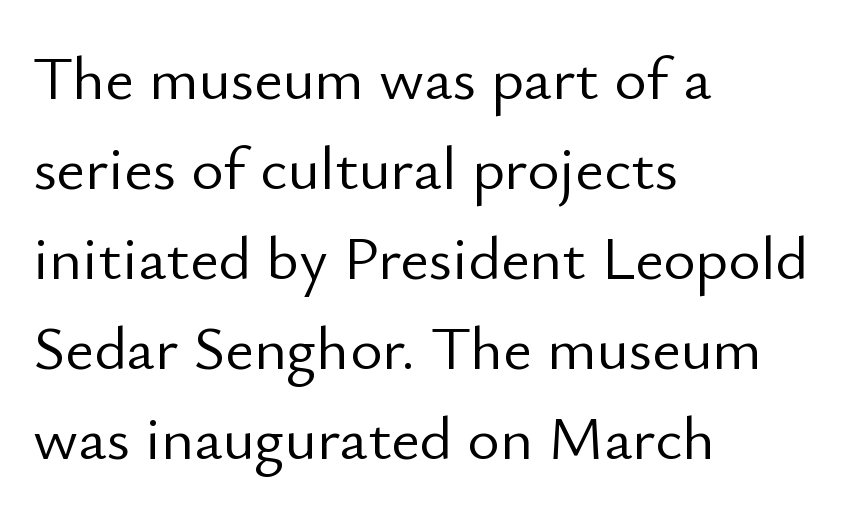
Q: Is the text bold? A: No.
Q: Is the text italic (slanted)? A: No, it is upright.
Q: Is the typeface a serif or a sans-serif typeface? A: Sans-serif.
Q: Is the text underlined? A: No.
Q: How is the paragraph aligned? A: Left-aligned.
Q: Is the spacing between letters normal or unusually wide? A: Normal.
Q: Is the spacing between lines tight, normal or loose? A: Normal.
Q: Width (condensed, normal, or wide)? A: Normal.
Q: Stroke contrast? A: Low.
Q: x-height? A: Small.
Q: Monospaced? A: No.
